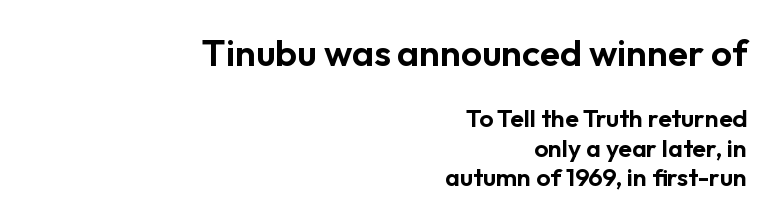
The image shows 37 px sans-serif type, upright; set right-aligned, line spacing 1.18x, normal letter spacing, not underlined; the first (top) block is 1.48x larger; low stroke contrast and a medium x-height.
